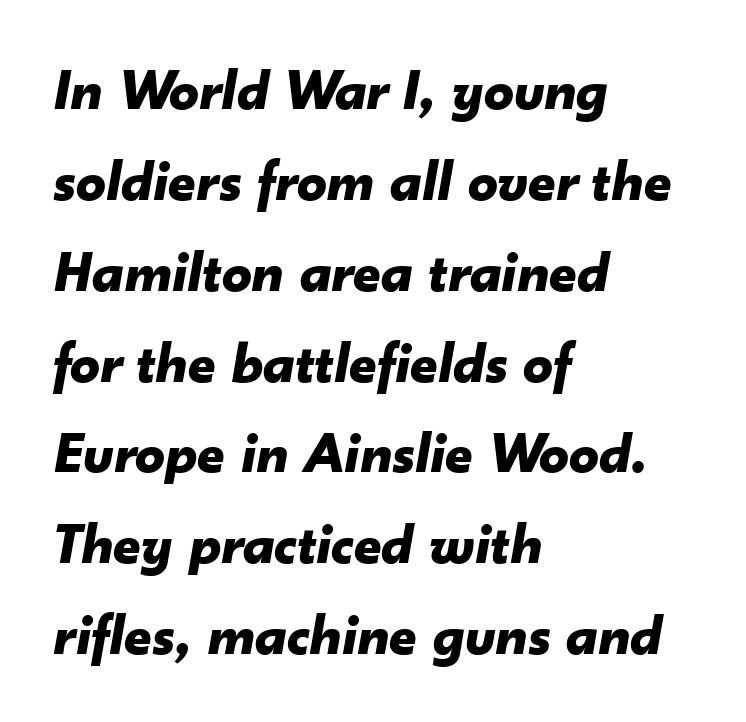
{"italic": "yes", "lean": "right", "slant_degrees": 10, "bold": "yes", "weight": "bold", "width": "normal", "stroke_contrast": "low", "x_height": "small", "monospaced": "no", "underline": "no", "align": "left", "line_spacing": "normal", "line_spacing_ratio": 1.54, "letter_spacing": "normal", "letter_spacing_em": 0.0, "glyph_px": 59}
